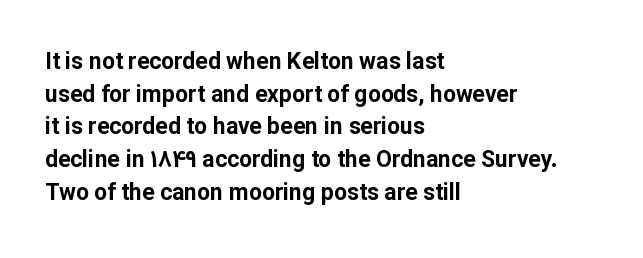
The image shows 23 px bold type, upright; set left-aligned, normal line spacing (1.42x), normal letter spacing, not underlined.
